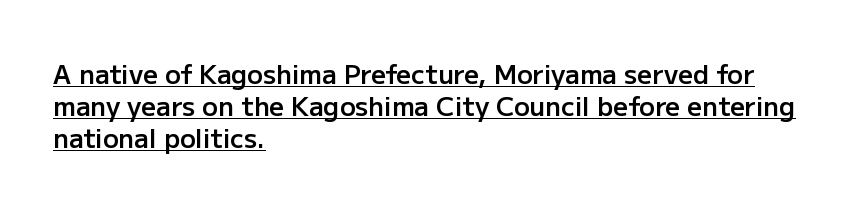
{"italic": "no", "bold": "semi", "underline": "yes", "align": "left", "line_spacing_ratio": 1.23, "letter_spacing": "normal", "letter_spacing_em": 0.0, "glyph_px": 26}
